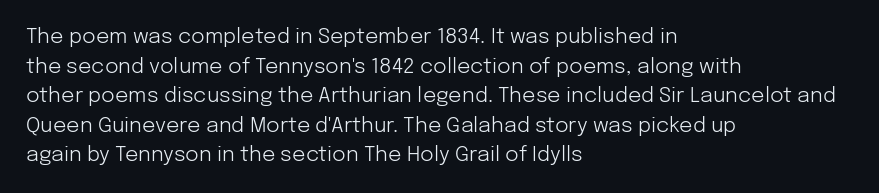
Q: Is the text bold? A: No.
Q: Is the text italic (slanted)? A: No, it is upright.
Q: Is the text underlined? A: No.
Q: How is the paragraph aligned? A: Left-aligned.
Q: Is the spacing between letters normal or unusually wide? A: Normal.
Q: Is the spacing between lines tight, normal or loose? A: Normal.
